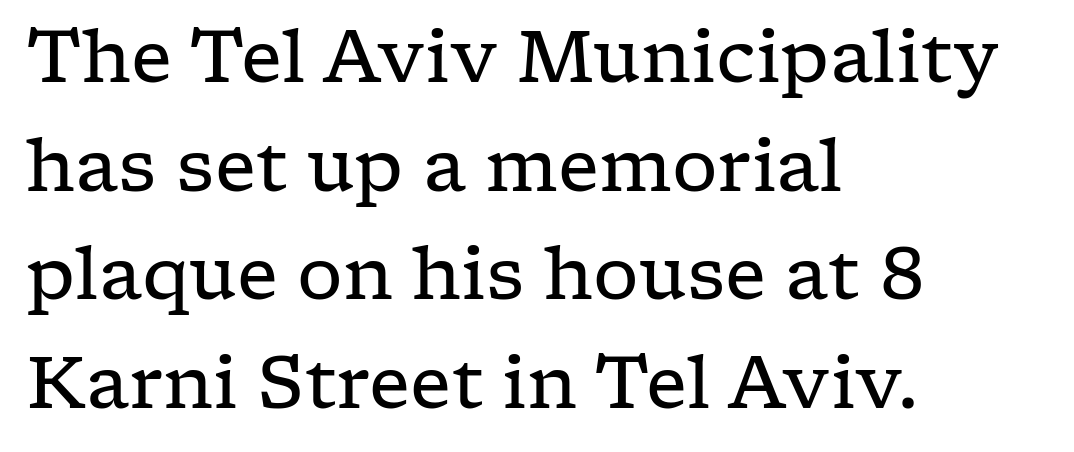
Q: Is the text bold? A: No.
Q: Is the text italic (slanted)? A: No, it is upright.
Q: Is the typeface a serif or a sans-serif typeface? A: Serif.
Q: Is the text underlined? A: No.
Q: How is the paragraph aligned? A: Left-aligned.
Q: Is the spacing between letters normal or unusually wide? A: Normal.
Q: Is the spacing between lines tight, normal or loose? A: Normal.
Q: Width (condensed, normal, or wide)? A: Wide.
Q: Stroke contrast? A: Low.
Q: x-height? A: Medium.
Q: Monospaced? A: No.
